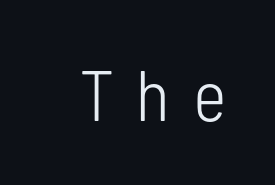
The image shows 72 px light, condensed sans-serif type, upright; set unusually wide letter spacing (+0.32 em), not underlined; low stroke contrast and a medium x-height.
